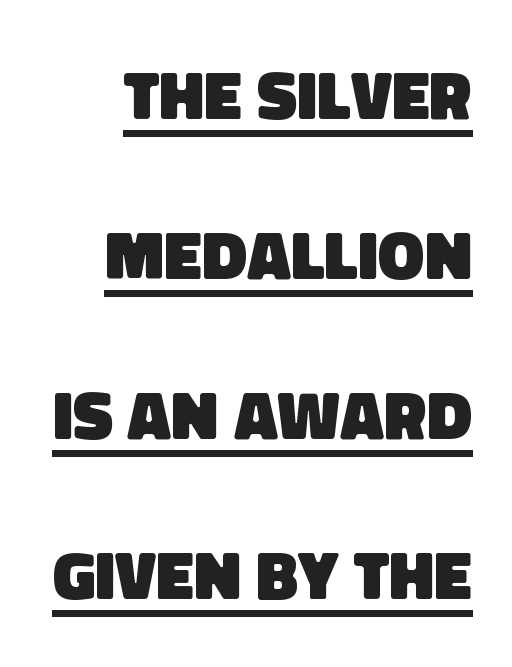
The image shows 69 px heavy sans-serif type; set loose line spacing (2.32x), normal letter spacing, underlined; low stroke contrast and a large x-height.
